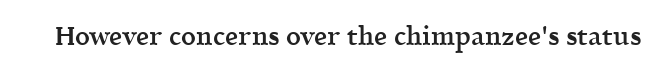
{"italic": "no", "bold": "semi", "underline": "no", "letter_spacing": "normal", "letter_spacing_em": 0.0, "glyph_px": 26}
